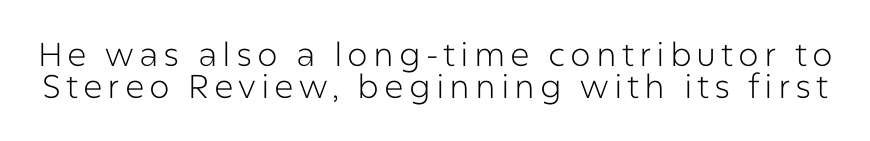
The image shows 33 px light sans-serif type, upright; set tight line spacing (0.96x), not underlined; low stroke contrast and a medium x-height.
